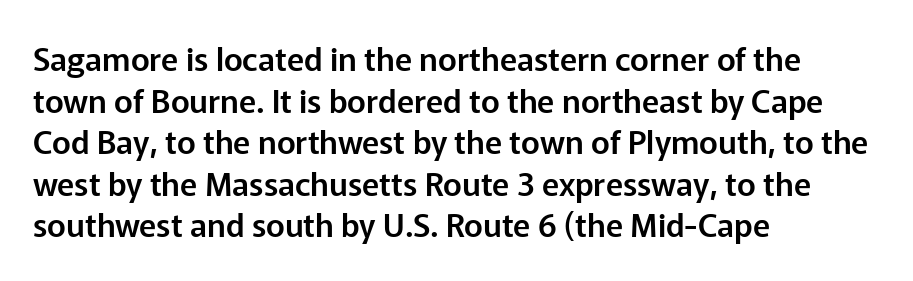
Q: Is the text italic (slanted)? A: No, it is upright.
Q: Is the typeface a serif or a sans-serif typeface? A: Sans-serif.
Q: Is the text underlined? A: No.
Q: How is the paragraph aligned? A: Left-aligned.
Q: Is the spacing between letters normal or unusually wide? A: Normal.
Q: Is the spacing between lines tight, normal or loose? A: Normal.
Q: Width (condensed, normal, or wide)? A: Normal.
Q: Stroke contrast? A: Low.
Q: x-height? A: Medium.
Q: Monospaced? A: No.
